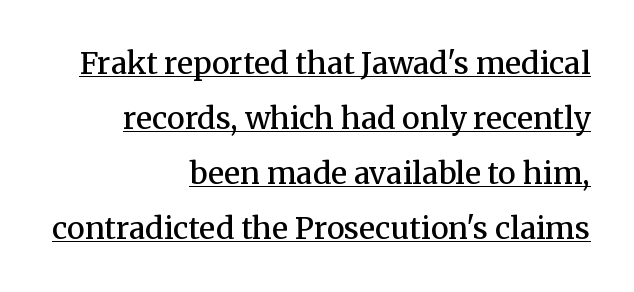
{"serif": "yes", "italic": "no", "bold": "semi", "weight": "semibold", "width": "normal", "stroke_contrast": "medium", "x_height": "medium", "monospaced": "no", "underline": "yes", "align": "right", "line_spacing_ratio": 1.83, "letter_spacing": "normal", "letter_spacing_em": 0.0, "glyph_px": 30}
